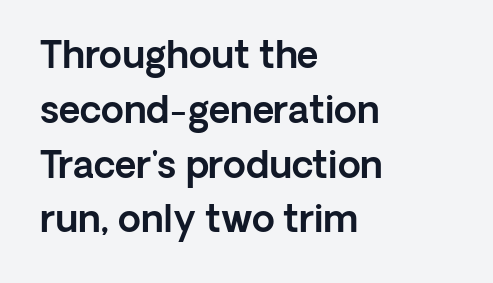
Q: Is the text italic (slanted)? A: No, it is upright.
Q: Is the typeface a serif or a sans-serif typeface? A: Sans-serif.
Q: Is the text underlined? A: No.
Q: How is the paragraph aligned? A: Left-aligned.
Q: Is the spacing between letters normal or unusually wide? A: Normal.
Q: Is the spacing between lines tight, normal or loose? A: Normal.
Q: Width (condensed, normal, or wide)? A: Normal.
Q: x-height? A: Medium.
Q: Monospaced? A: No.
